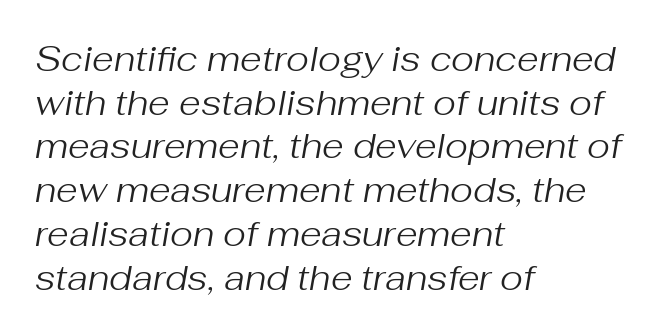
Each letter keeps its own natural width here, so spacing adapts to shape. The font is comparable to plain body text, perhaps lighter. Rule under the text: the space is simply empty. These lines are set flush left with a ragged right edge. Is the letter spacing exaggerated? No — it looks like the ordinary default.
